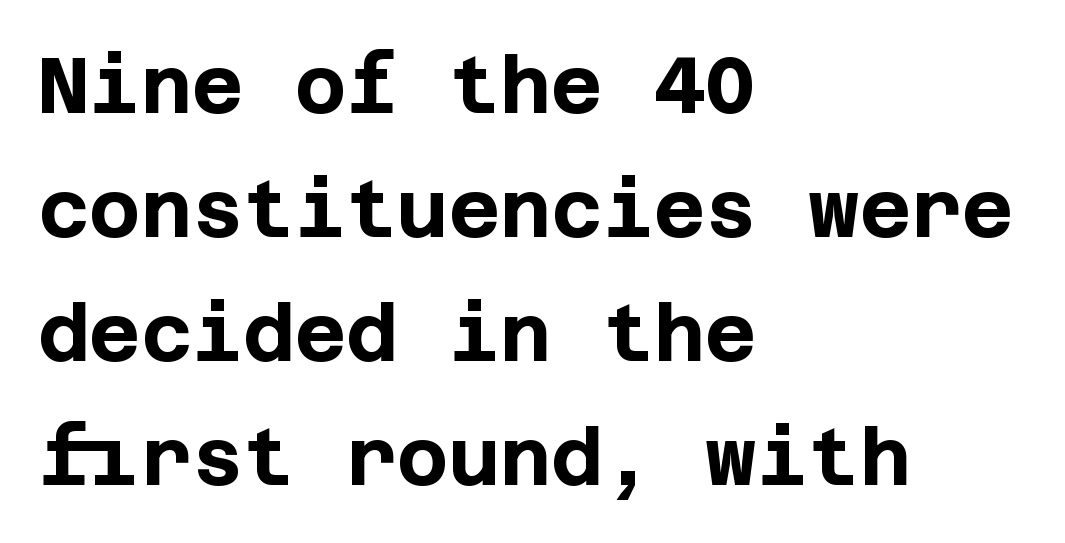
Q: Is the text bold? A: Yes.
Q: Is the text italic (slanted)? A: No, it is upright.
Q: Is the typeface a serif or a sans-serif typeface? A: Sans-serif.
Q: Is the text underlined? A: No.
Q: How is the paragraph aligned? A: Left-aligned.
Q: Is the spacing between letters normal or unusually wide? A: Normal.
Q: Is the spacing between lines tight, normal or loose? A: Normal.
Q: Width (condensed, normal, or wide)? A: Normal.
Q: Stroke contrast? A: Low.
Q: x-height? A: Large.
